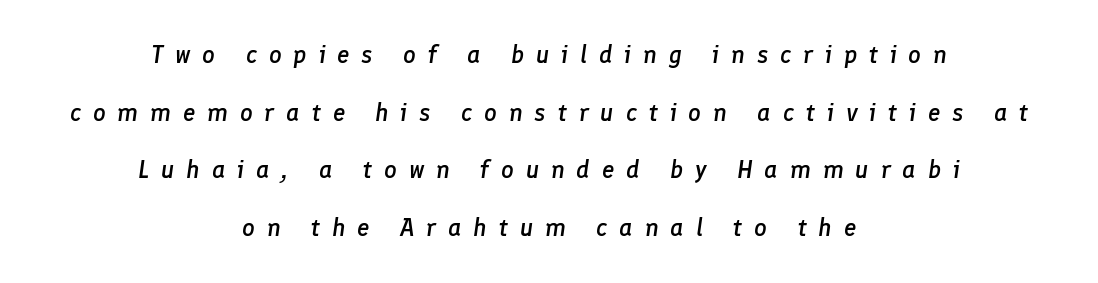
Q: Is the text bold? A: Semi-bold.
Q: Is the text italic (slanted)? A: Yes, it leans right by about 8 degrees.
Q: Is the text underlined? A: No.
Q: How is the paragraph aligned? A: Centered.
Q: Is the spacing between letters normal or unusually wide? A: Unusually wide.
Q: Is the spacing between lines tight, normal or loose? A: Loose.
